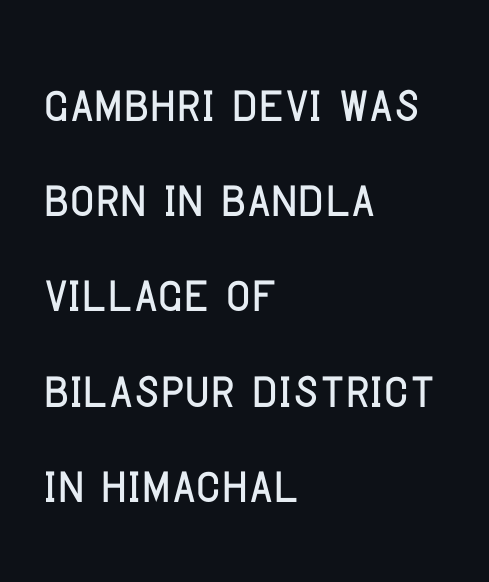
{"serif": "no", "italic": "no", "width": "condensed", "stroke_contrast": "low", "x_height": "large", "monospaced": "no", "underline": "no", "align": "left", "line_spacing": "normal", "line_spacing_ratio": 1.4, "letter_spacing": "normal", "letter_spacing_em": 0.0, "glyph_px": 68}
